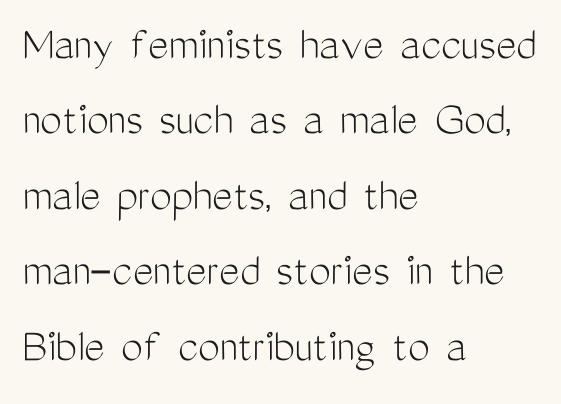
Q: Is the text bold? A: No.
Q: Is the text italic (slanted)? A: No, it is upright.
Q: Is the typeface a serif or a sans-serif typeface? A: Sans-serif.
Q: Is the text underlined? A: No.
Q: How is the paragraph aligned? A: Left-aligned.
Q: Is the spacing between letters normal or unusually wide? A: Normal.
Q: Is the spacing between lines tight, normal or loose? A: Normal.
Q: Width (condensed, normal, or wide)? A: Condensed.
Q: Stroke contrast? A: Medium.
Q: x-height? A: Medium.
Q: Monospaced? A: No.
